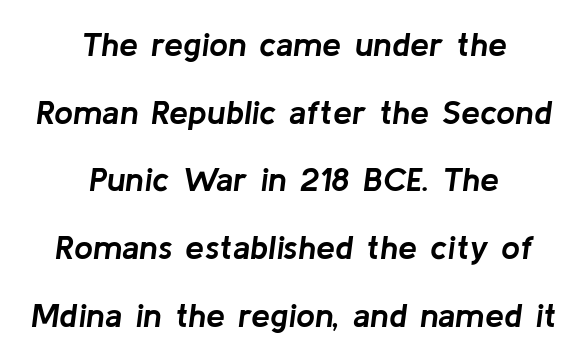
{"italic": "yes", "lean": "right", "slant_degrees": 8, "bold": "yes", "weight": "semibold", "width": "normal", "stroke_contrast": "low", "x_height": "medium", "monospaced": "no", "underline": "no", "align": "center", "line_spacing": "loose", "line_spacing_ratio": 1.99, "letter_spacing": "normal", "letter_spacing_em": 0.0, "glyph_px": 34}
